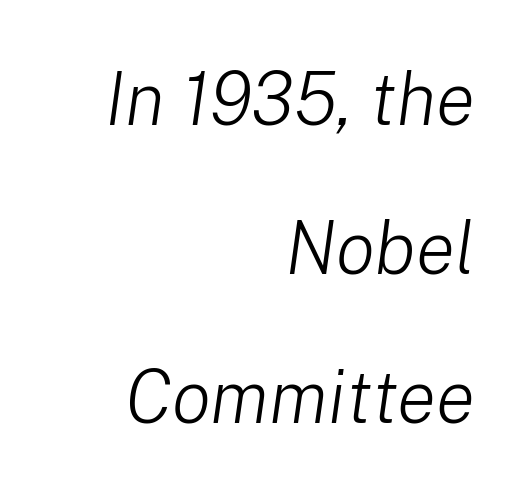
{"italic": "yes", "lean": "right", "slant_degrees": 8, "bold": "no", "weight": "light", "width": "normal", "stroke_contrast": "low", "x_height": "medium", "monospaced": "no", "underline": "no", "align": "right", "line_spacing": "loose", "line_spacing_ratio": 2.04, "letter_spacing": "normal", "letter_spacing_em": 0.0, "glyph_px": 73}
